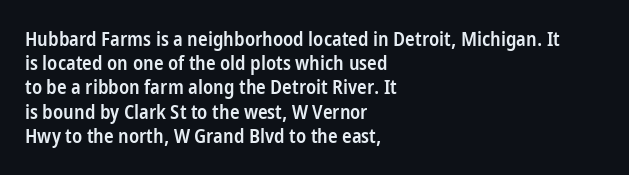
The image shows 20 px text type, upright; set left-aligned, line spacing 1.21x, normal letter spacing, not underlined.
